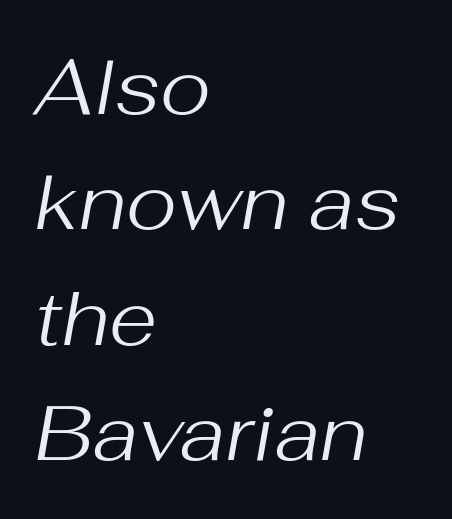
Q: Is the text bold? A: No.
Q: Is the text italic (slanted)? A: Yes, it leans right by about 10 degrees.
Q: Is the text underlined? A: No.
Q: How is the paragraph aligned? A: Left-aligned.
Q: Is the spacing between letters normal or unusually wide? A: Normal.
Q: Is the spacing between lines tight, normal or loose? A: Normal.
Q: Width (condensed, normal, or wide)? A: Normal.
Q: Stroke contrast? A: Medium.
Q: x-height? A: Medium.
Q: Monospaced? A: No.
